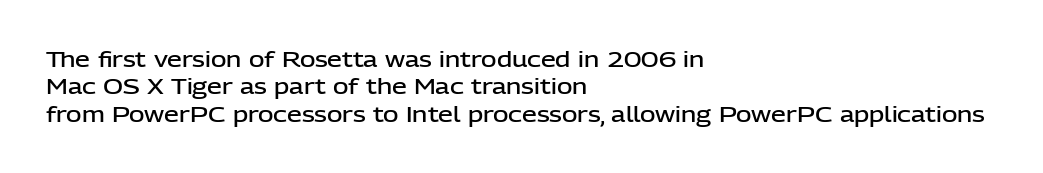
{"italic": "no", "bold": "semi", "underline": "no", "align": "left", "line_spacing": "normal", "line_spacing_ratio": 1.3, "letter_spacing": "normal", "letter_spacing_em": 0.0, "glyph_px": 21}
